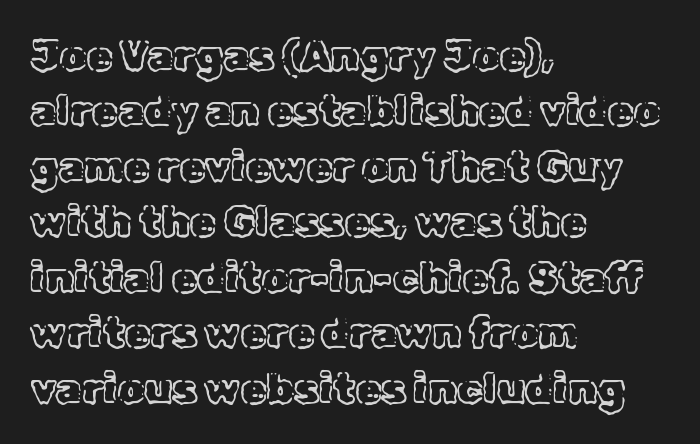
{"italic": "no", "width": "normal", "x_height": "medium", "monospaced": "no", "underline": "no", "align": "left", "line_spacing": "normal", "line_spacing_ratio": 1.32, "letter_spacing": "normal", "letter_spacing_em": 0.0, "glyph_px": 42}
